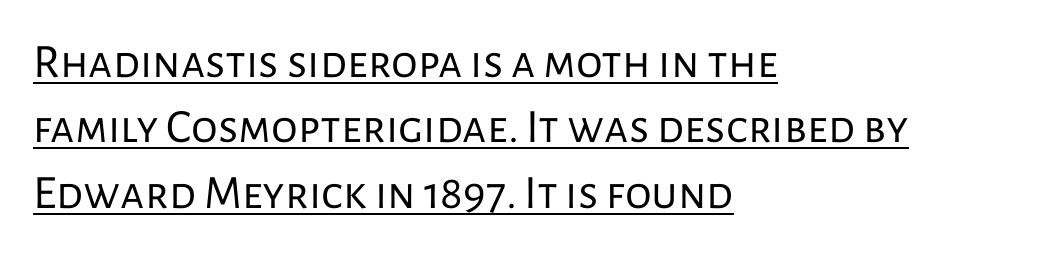
Q: Is the text bold? A: No.
Q: Is the text italic (slanted)? A: No, it is upright.
Q: Is the typeface a serif or a sans-serif typeface? A: Sans-serif.
Q: Is the text underlined? A: Yes.
Q: How is the paragraph aligned? A: Left-aligned.
Q: Is the spacing between letters normal or unusually wide? A: Normal.
Q: Is the spacing between lines tight, normal or loose? A: Normal.
Q: Width (condensed, normal, or wide)? A: Normal.
Q: Stroke contrast? A: Low.
Q: x-height? A: Medium.
Q: Monospaced? A: No.
